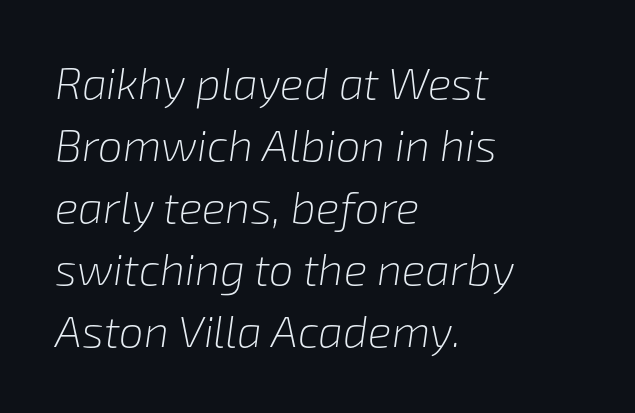
Q: Is the text bold? A: No.
Q: Is the text italic (slanted)? A: Yes, it leans right by about 8 degrees.
Q: Is the text underlined? A: No.
Q: How is the paragraph aligned? A: Left-aligned.
Q: Is the spacing between letters normal or unusually wide? A: Normal.
Q: Is the spacing between lines tight, normal or loose? A: Normal.
Q: Width (condensed, normal, or wide)? A: Normal.
Q: Stroke contrast? A: Low.
Q: x-height? A: Medium.
Q: Monospaced? A: No.
